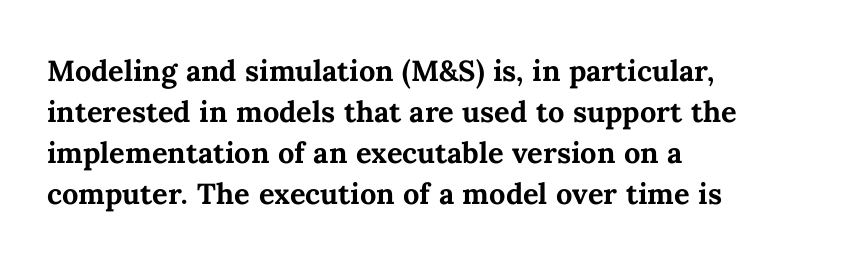
The image shows 29 px bold type, upright; set left-aligned, normal line spacing (1.41x), normal letter spacing, not underlined; medium stroke contrast and a medium x-height.
